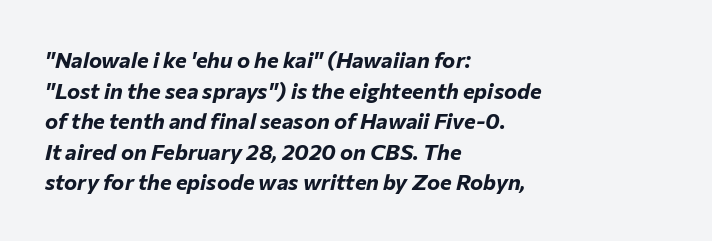
Baseline-to-baseline distance is the conventional proportion of letter height. The rag falls on the right side of this text block. Compared with typical body copy, the letter spacing here is the same. Bare-footed words on every line. Every character sits at an angle, as italics do.
